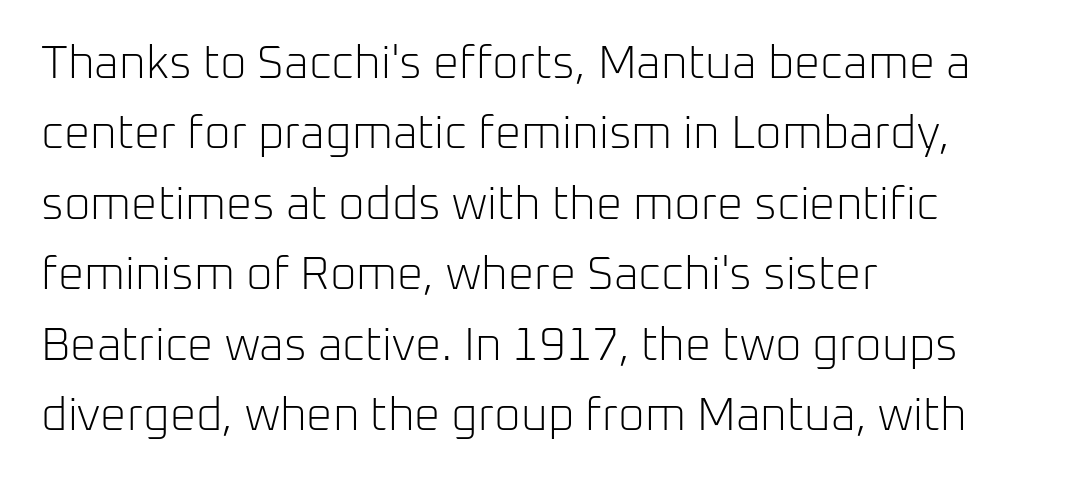
Q: Is the text bold? A: No.
Q: Is the text italic (slanted)? A: No, it is upright.
Q: Is the typeface a serif or a sans-serif typeface? A: Sans-serif.
Q: Is the text underlined? A: No.
Q: How is the paragraph aligned? A: Left-aligned.
Q: Is the spacing between letters normal or unusually wide? A: Normal.
Q: Is the spacing between lines tight, normal or loose? A: Normal.
Q: Width (condensed, normal, or wide)? A: Normal.
Q: Stroke contrast? A: Low.
Q: x-height? A: Medium.
Q: Monospaced? A: No.
